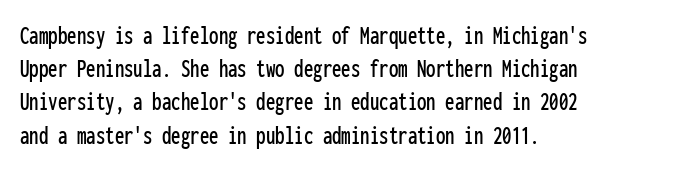
The image shows 27 px text type, upright; set left-aligned, line spacing 1.23x, normal letter spacing, not underlined.
